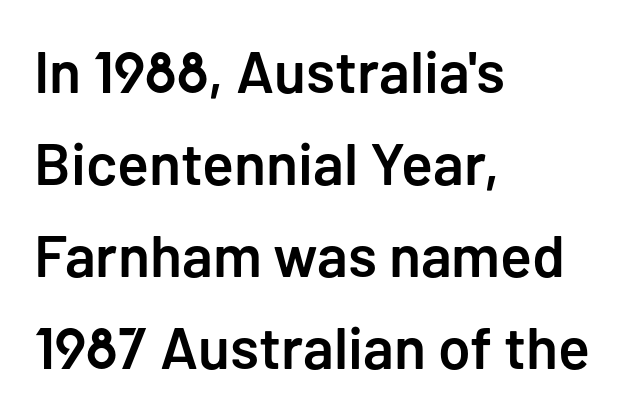
{"serif": "no", "italic": "no", "bold": "semi", "weight": "semibold", "width": "normal", "stroke_contrast": "low", "x_height": "medium", "monospaced": "no", "underline": "no", "align": "left", "line_spacing": "normal", "line_spacing_ratio": 1.56, "letter_spacing": "normal", "letter_spacing_em": 0.0, "glyph_px": 59}
